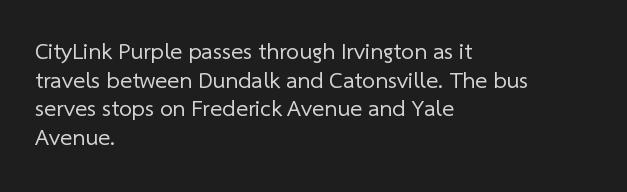
The image shows 23 px text type; set left-aligned, line spacing 1.24x, normal letter spacing, not underlined.
